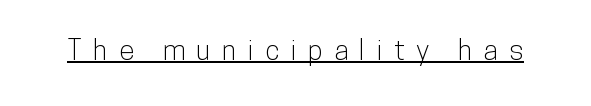
{"serif": "no", "italic": "no", "width": "condensed", "stroke_contrast": "low", "x_height": "medium", "monospaced": "no", "underline": "yes", "letter_spacing": "wide", "letter_spacing_em": 0.41, "glyph_px": 28}
